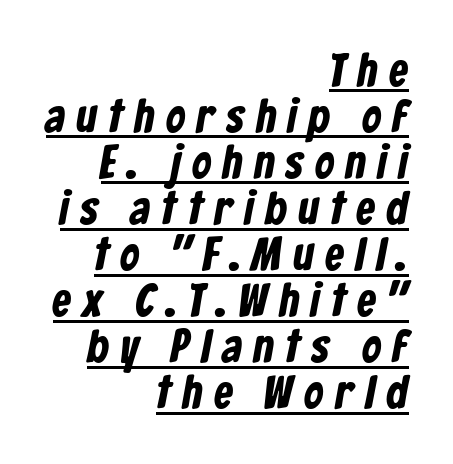
{"serif": "no", "bold": "yes", "weight": "bold", "width": "condensed", "stroke_contrast": "low", "x_height": "medium", "monospaced": "no", "underline": "yes", "align": "right", "line_spacing": "tight", "line_spacing_ratio": 0.98, "letter_spacing": "wide", "letter_spacing_em": 0.25, "glyph_px": 47}
